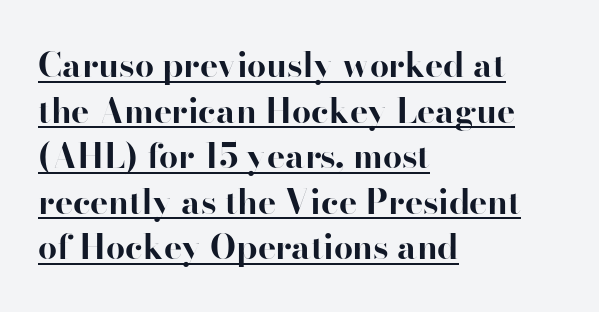
{"serif": "no", "italic": "no", "bold": "yes", "weight": "bold", "width": "normal", "stroke_contrast": "high", "x_height": "small", "monospaced": "no", "underline": "yes", "align": "left", "line_spacing": "normal", "line_spacing_ratio": 1.34, "letter_spacing": "normal", "letter_spacing_em": 0.0, "glyph_px": 34}
